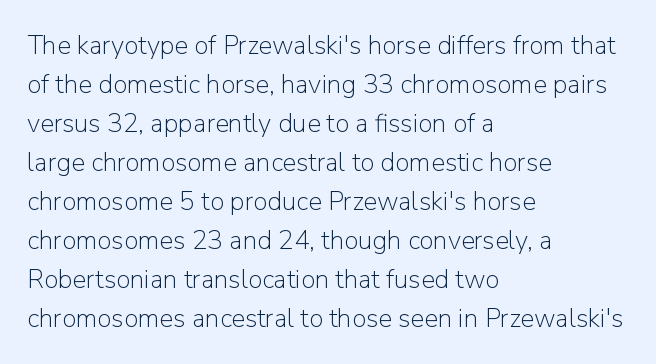
{"italic": "no", "bold": "no", "underline": "no", "align": "left", "line_spacing": "normal", "line_spacing_ratio": 1.5, "letter_spacing": "normal", "letter_spacing_em": 0.0, "glyph_px": 26}
